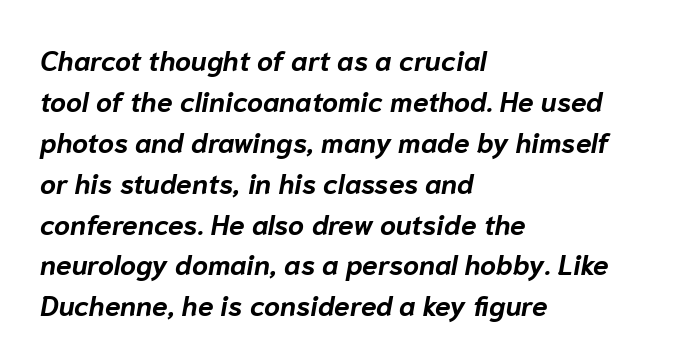
{"italic": "yes", "lean": "right", "slant_degrees": 10, "bold": "yes", "weight": "bold", "width": "normal", "stroke_contrast": "low", "x_height": "medium", "monospaced": "no", "underline": "no", "align": "left", "line_spacing": "normal", "line_spacing_ratio": 1.46, "letter_spacing": "normal", "letter_spacing_em": 0.0, "glyph_px": 28}
